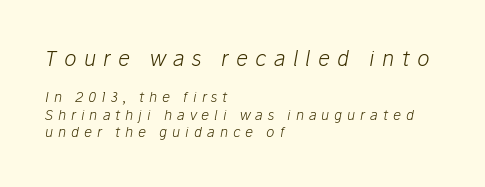
The image shows 21 px text type, italic (leaning right); set left-aligned, normal line spacing (1.25x), unusually wide letter spacing (+0.35 em), not underlined; the first (top) block is 1.5x larger.
